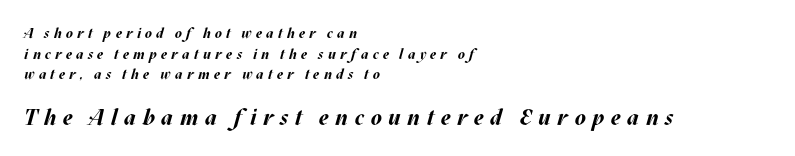
{"italic": "yes", "lean": "right", "slant_degrees": 17, "bold": "yes", "underline": "no", "align": "left", "line_spacing": "normal", "line_spacing_ratio": 1.47, "letter_spacing": "wide", "letter_spacing_em": 0.3, "larger_block": "second", "size_ratio": 1.57, "glyph_px": 22}
